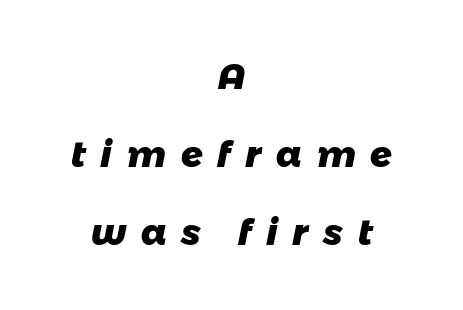
{"serif": "no", "bold": "yes", "weight": "heavy", "width": "normal", "stroke_contrast": "low", "x_height": "medium", "monospaced": "no", "underline": "no", "align": "center", "line_spacing": "loose", "line_spacing_ratio": 2.17, "letter_spacing": "wide", "letter_spacing_em": 0.41, "glyph_px": 36}
